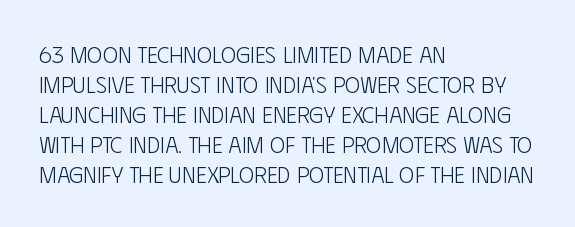
The image shows 23 px text type, upright; set left-aligned, normal line spacing (1.3x), normal letter spacing, not underlined.
